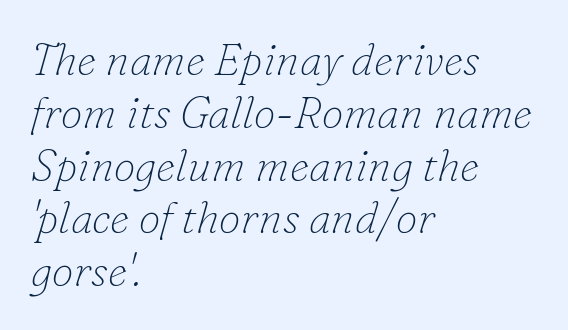
The image shows 44 px thin serif type, italic (leaning right); set left-aligned, line spacing 1.2x, normal letter spacing, not underlined; low stroke contrast and a small x-height.
